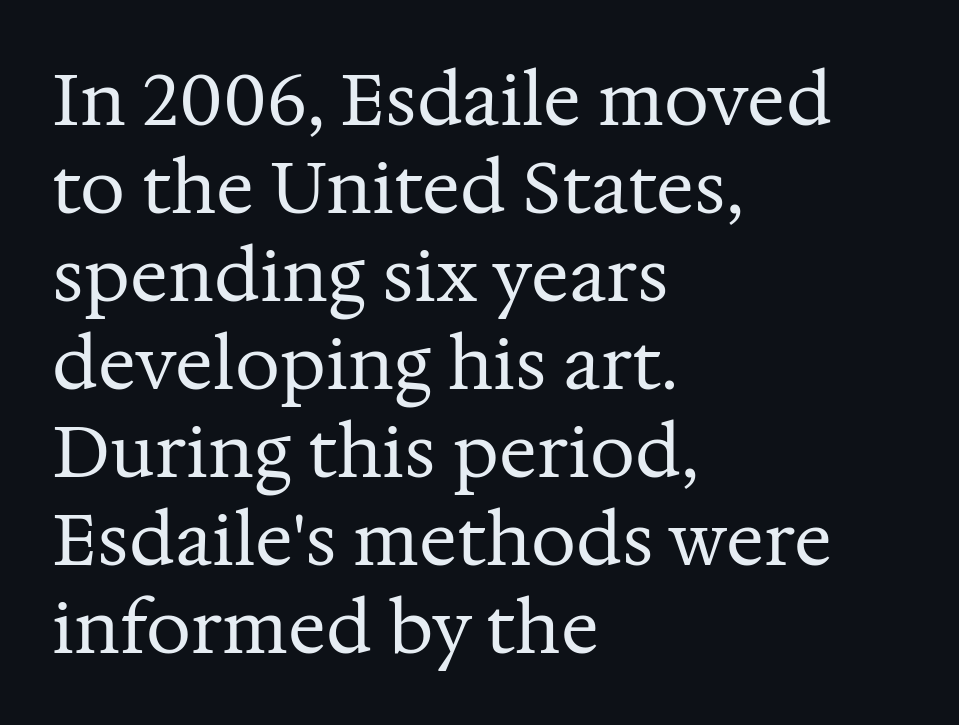
The image shows 71 px regular-weight serif type, upright; set left-aligned, line spacing 1.24x, normal letter spacing, not underlined; medium stroke contrast and a medium x-height.
